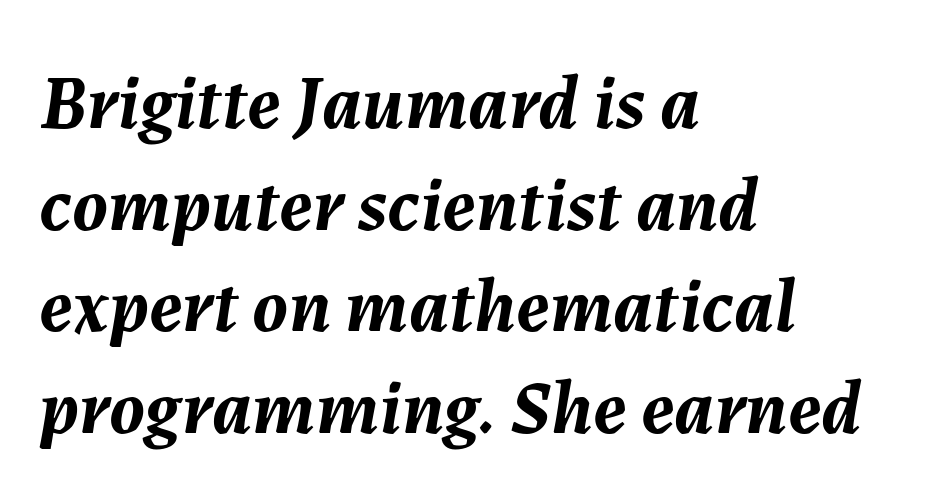
Q: Is the text bold? A: Yes.
Q: Is the text italic (slanted)? A: Yes, it leans right by about 7 degrees.
Q: Is the text underlined? A: No.
Q: How is the paragraph aligned? A: Left-aligned.
Q: Is the spacing between letters normal or unusually wide? A: Normal.
Q: Is the spacing between lines tight, normal or loose? A: Normal.
Q: Width (condensed, normal, or wide)? A: Normal.
Q: Stroke contrast? A: Medium.
Q: x-height? A: Medium.
Q: Monospaced? A: No.
